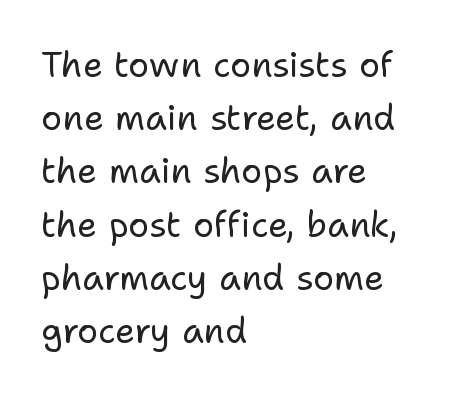
Q: Is the text bold? A: No.
Q: Is the text italic (slanted)? A: No, it is upright.
Q: Is the typeface a serif or a sans-serif typeface? A: Sans-serif.
Q: Is the text underlined? A: No.
Q: How is the paragraph aligned? A: Left-aligned.
Q: Is the spacing between letters normal or unusually wide? A: Normal.
Q: Is the spacing between lines tight, normal or loose? A: Normal.
Q: Width (condensed, normal, or wide)? A: Normal.
Q: Stroke contrast? A: Low.
Q: x-height? A: Medium.
Q: Monospaced? A: No.
